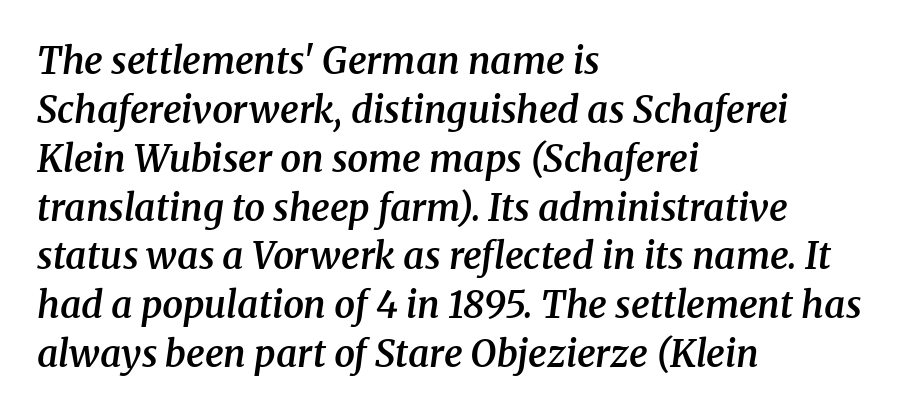
{"serif": "yes", "italic": "yes", "lean": "right", "slant_degrees": 8, "bold": "semi", "weight": "semibold", "width": "normal", "stroke_contrast": "medium", "x_height": "medium", "monospaced": "no", "underline": "no", "align": "left", "line_spacing": "normal", "line_spacing_ratio": 1.32, "letter_spacing": "normal", "letter_spacing_em": 0.0, "glyph_px": 37}
